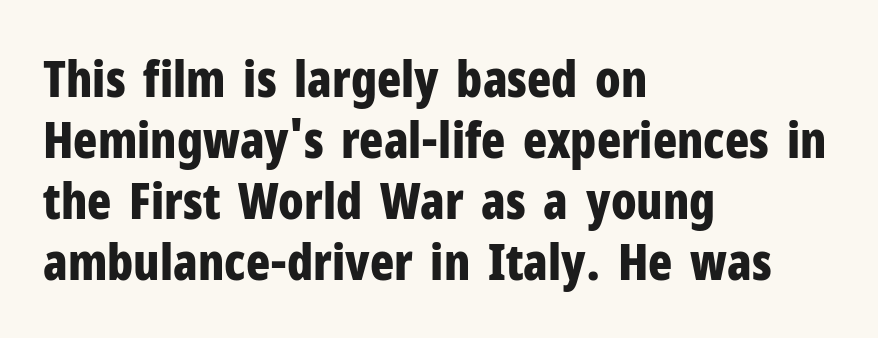
The line texture is even and compact thanks to regular tracking. Regarding serifs, this sample does without them. You can tell it's not italic because the verticals are truly vertical. Stroke thickness is high; the sample reads as a true bold. Do the characters align in a grid? No, the font is proportional.
